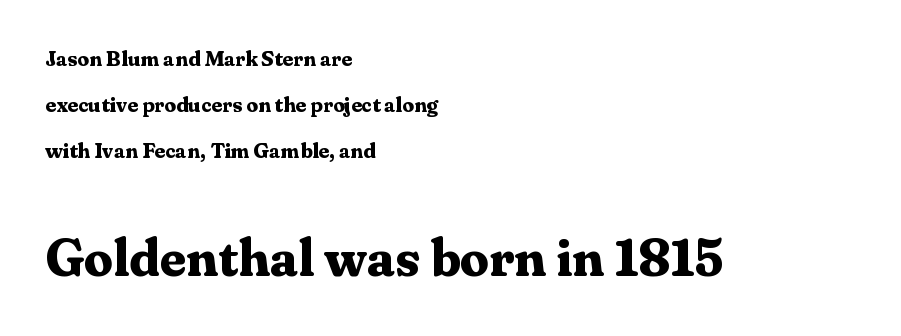
The strip under each line holds only bare page. A great deal of white space separates one row of letters from the next. A typesetter would call this proportional, since set widths differ per character. Italic: no, the glyphs are upright roman. A typesetter would call this zero additional tracking. Look at the glyph heights: the lower group is clearly the bigger setting.
